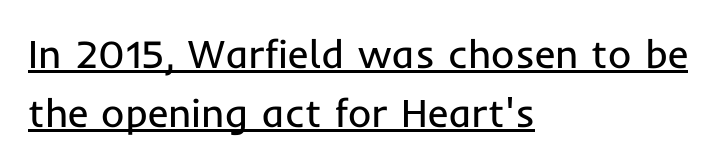
The image shows 40 px regular-weight sans-serif type, upright; set left-aligned, normal line spacing (1.48x), normal letter spacing, underlined; low stroke contrast and a medium x-height.
